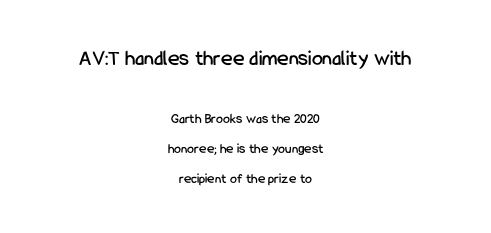
The lines in this sample share a center point and differ in where they start and stop. This sample uses plain, unmodified letter spacing. Quick note: underline off. Line spacing here is loose.
